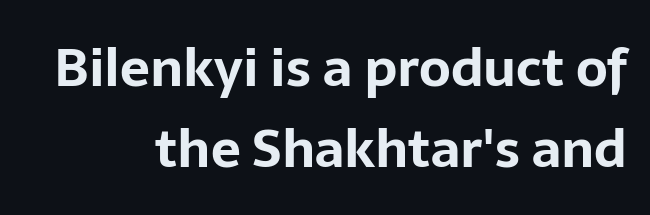
Q: Is the text bold? A: Yes.
Q: Is the text italic (slanted)? A: No, it is upright.
Q: Is the typeface a serif or a sans-serif typeface? A: Sans-serif.
Q: Is the text underlined? A: No.
Q: How is the paragraph aligned? A: Right-aligned.
Q: Is the spacing between letters normal or unusually wide? A: Normal.
Q: Is the spacing between lines tight, normal or loose? A: Normal.
Q: Width (condensed, normal, or wide)? A: Normal.
Q: Stroke contrast? A: Low.
Q: x-height? A: Medium.
Q: Monospaced? A: No.
